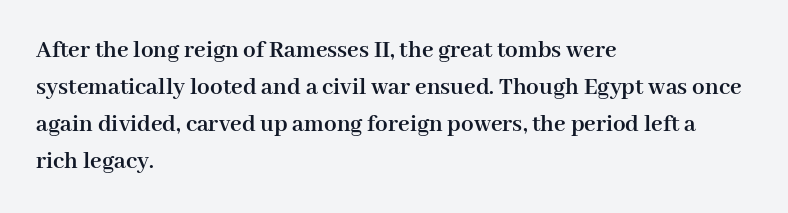
{"italic": "no", "bold": "yes", "underline": "no", "align": "left", "line_spacing": "normal", "line_spacing_ratio": 1.48, "letter_spacing": "normal", "letter_spacing_em": 0.0, "glyph_px": 25}
